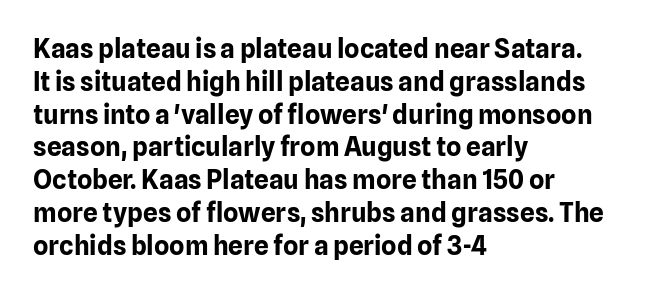
Q: Is the text bold? A: Yes.
Q: Is the text italic (slanted)? A: No, it is upright.
Q: Is the text underlined? A: No.
Q: How is the paragraph aligned? A: Left-aligned.
Q: Is the spacing between letters normal or unusually wide? A: Normal.
Q: Is the spacing between lines tight, normal or loose? A: Normal.
